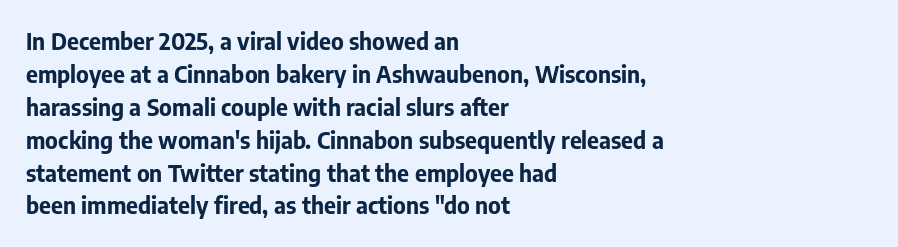
Q: Is the text bold? A: Yes.
Q: Is the text italic (slanted)? A: No, it is upright.
Q: Is the text underlined? A: No.
Q: How is the paragraph aligned? A: Left-aligned.
Q: Is the spacing between letters normal or unusually wide? A: Normal.
Q: Is the spacing between lines tight, normal or loose? A: Normal.
